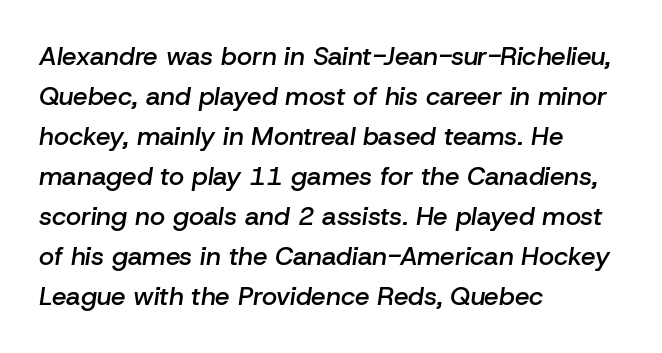
The image shows 26 px text type, italic (leaning right); set left-aligned, normal line spacing (1.54x), normal letter spacing, not underlined.
